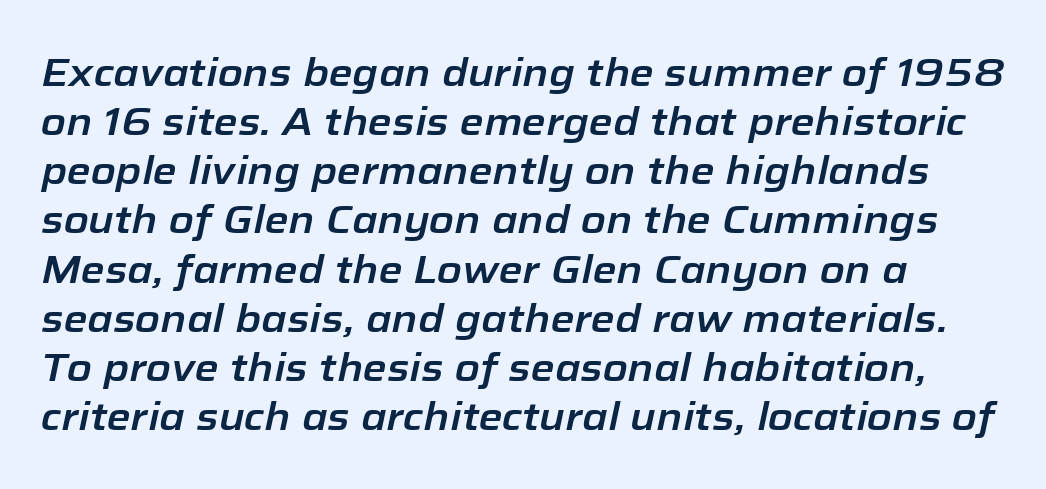
Q: Is the text italic (slanted)? A: Yes, it leans right by about 12 degrees.
Q: Is the text underlined? A: No.
Q: How is the paragraph aligned? A: Left-aligned.
Q: Is the spacing between letters normal or unusually wide? A: Normal.
Q: Is the spacing between lines tight, normal or loose? A: Normal.
Q: Width (condensed, normal, or wide)? A: Normal.
Q: Stroke contrast? A: Low.
Q: x-height? A: Medium.
Q: Monospaced? A: No.
